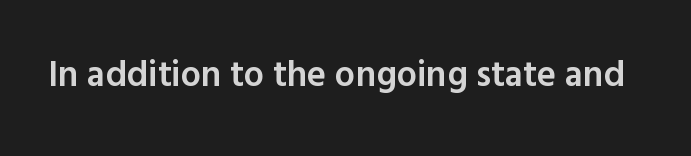
The face used here is proportionally spaced, like ordinary book or web type. The passage shown is semibold, sitting just below true bold. Underline: absent. Every stem runs plumb, perpendicular to the baseline.
